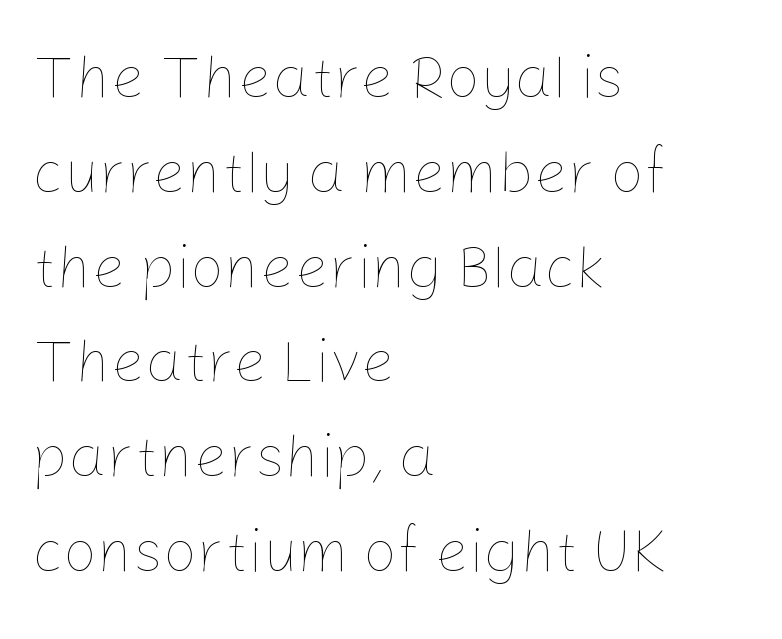
The image shows 60 px thin type, upright; set left-aligned, normal line spacing (1.58x), normal letter spacing, not underlined; low stroke contrast and a medium x-height.
